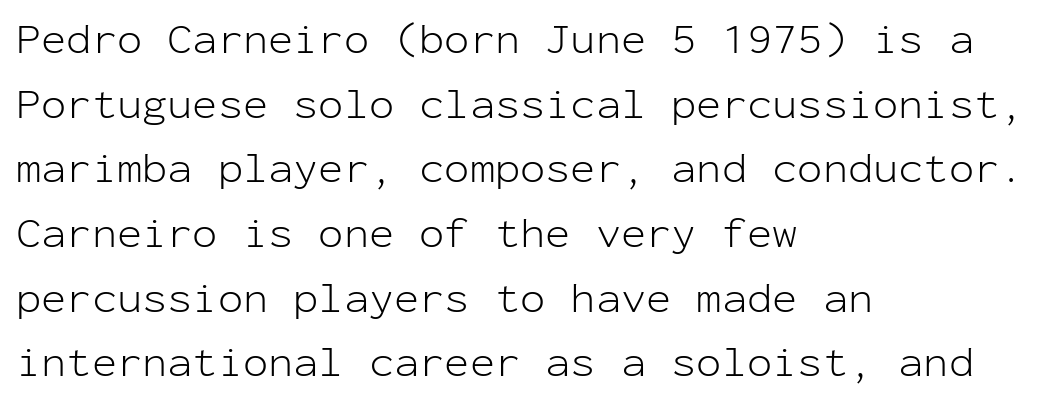
{"serif": "no", "italic": "no", "bold": "no", "weight": "light", "width": "normal", "stroke_contrast": "low", "x_height": "medium", "monospaced": "yes", "underline": "no", "align": "left", "line_spacing": "normal", "line_spacing_ratio": 1.54, "letter_spacing": "normal", "letter_spacing_em": 0.0, "glyph_px": 42}
